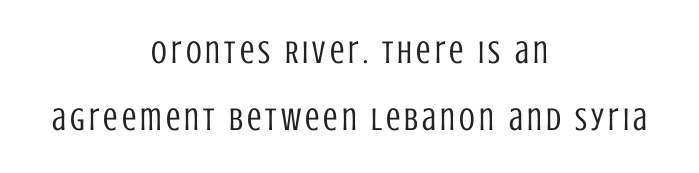
In terms of letterform style, serifs are entirely absent. Centered paragraph, ragged on both sides. Leading is clearly above the norm, producing a sparse column. Posture: straight, roman, zero tilt.
